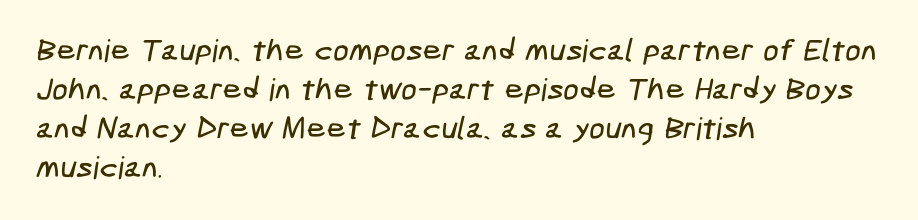
This sample uses plain, unmodified letter spacing. The rendering anchors every line to the left-hand side. The typeface chosen for these lines omits serifs. Baseline-to-baseline distance is the conventional proportion of letter height. Descenders hang freely into open space.
